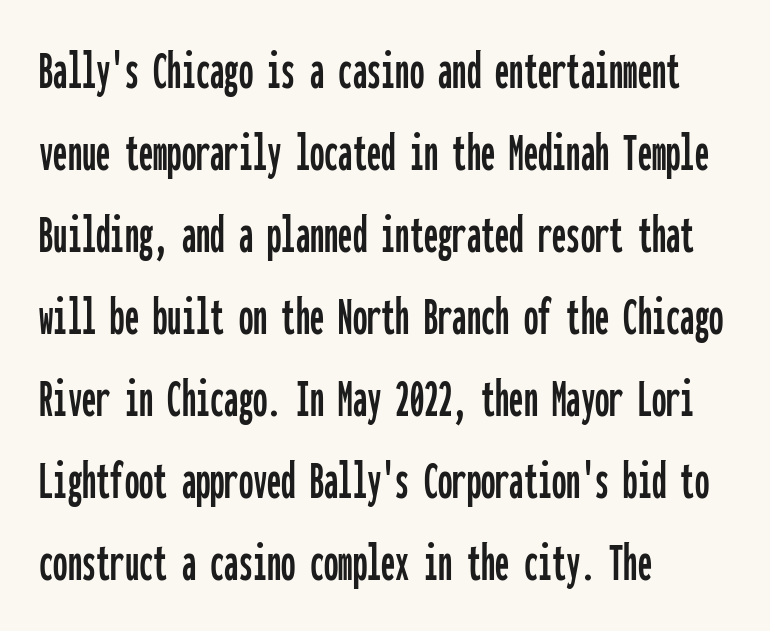
The image shows 57 px condensed sans-serif type, upright, monospaced; set left-aligned, normal line spacing (1.44x), normal letter spacing, not underlined; low stroke contrast and a medium x-height.
